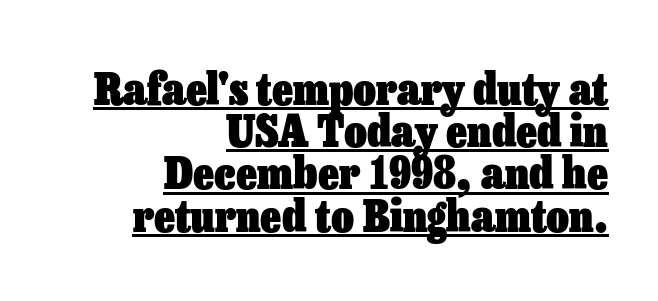
This sample is right-justified, so line beginnings fall wherever the words allow. A typesetter would call this zero additional tracking. A typographer would call this underscored text. Heavy-handed strokes throughout: this text is bold. Quick note: interline space is minimal. These lines were composed using upright roman letters.
